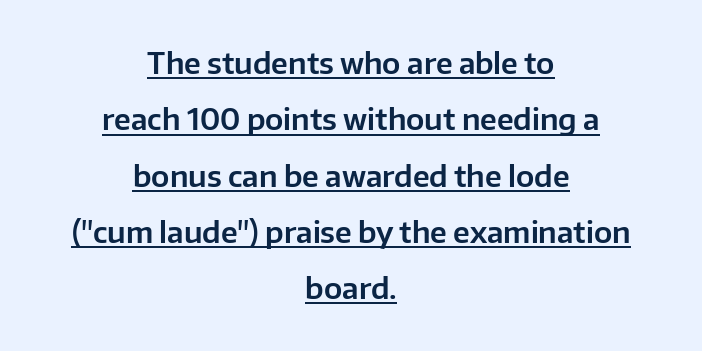
{"serif": "no", "italic": "no", "width": "normal", "stroke_contrast": "low", "x_height": "medium", "monospaced": "no", "underline": "yes", "align": "center", "line_spacing": "loose", "line_spacing_ratio": 1.94, "letter_spacing": "normal", "letter_spacing_em": 0.0, "glyph_px": 29}
